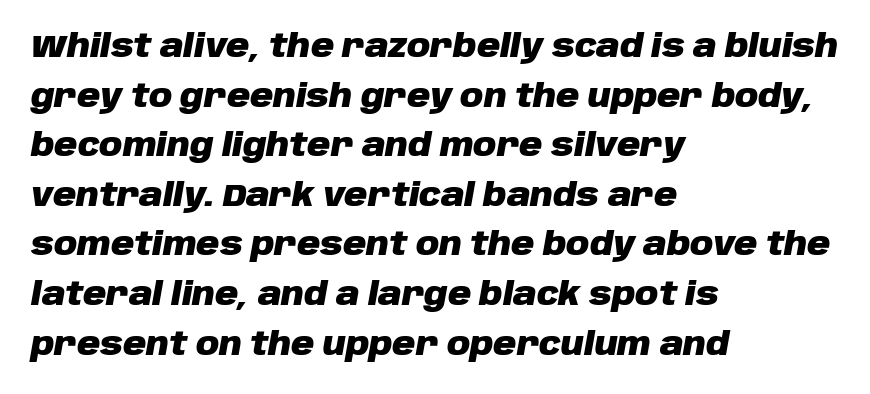
The image shows 32 px heavy type, italic (leaning right); set left-aligned, normal line spacing (1.55x), normal letter spacing, not underlined; low stroke contrast and a large x-height.
